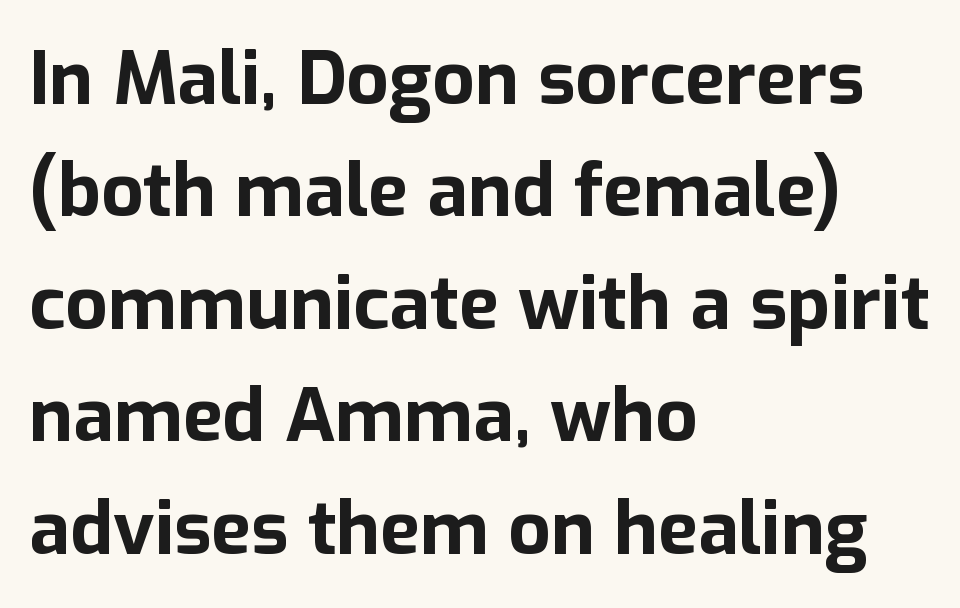
Q: Is the text bold? A: Yes.
Q: Is the text italic (slanted)? A: No, it is upright.
Q: Is the typeface a serif or a sans-serif typeface? A: Sans-serif.
Q: Is the text underlined? A: No.
Q: How is the paragraph aligned? A: Left-aligned.
Q: Is the spacing between letters normal or unusually wide? A: Normal.
Q: Is the spacing between lines tight, normal or loose? A: Normal.
Q: Width (condensed, normal, or wide)? A: Normal.
Q: Stroke contrast? A: Low.
Q: x-height? A: Medium.
Q: Monospaced? A: No.
